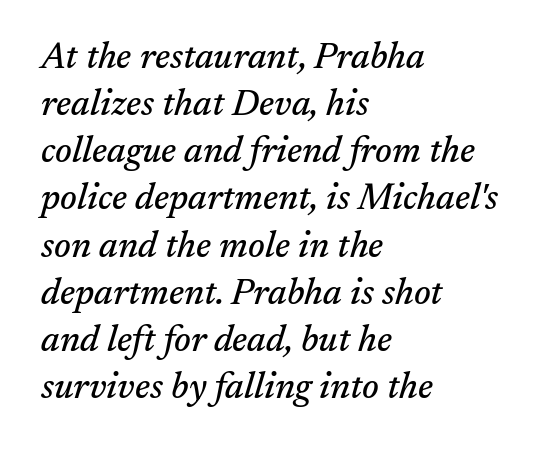
{"serif": "yes", "italic": "yes", "lean": "right", "slant_degrees": 17, "width": "normal", "stroke_contrast": "medium", "x_height": "medium", "monospaced": "no", "underline": "no", "align": "left", "line_spacing": "normal", "line_spacing_ratio": 1.31, "letter_spacing": "normal", "letter_spacing_em": 0.0, "glyph_px": 36}
